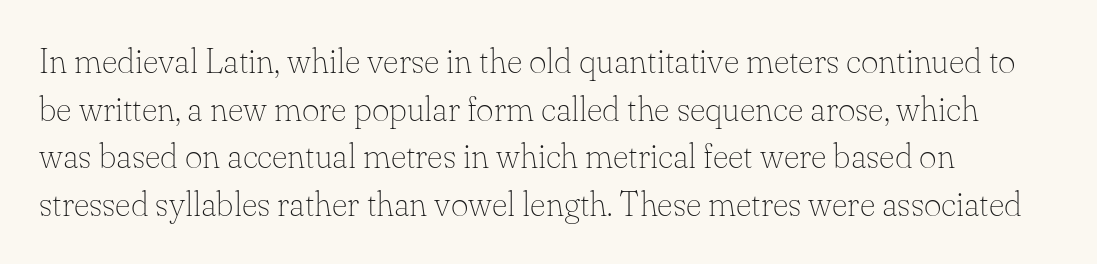
{"serif": "yes", "italic": "no", "bold": "no", "weight": "thin", "width": "normal", "stroke_contrast": "low", "x_height": "small", "monospaced": "no", "underline": "no", "align": "left", "line_spacing": "normal", "line_spacing_ratio": 1.4, "letter_spacing": "normal", "letter_spacing_em": 0.0, "glyph_px": 34}
